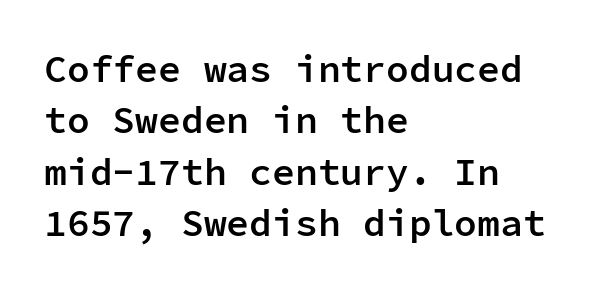
{"serif": "no", "italic": "no", "bold": "semi", "weight": "semibold", "width": "normal", "stroke_contrast": "low", "x_height": "medium", "monospaced": "yes", "underline": "no", "align": "left", "line_spacing": "normal", "line_spacing_ratio": 1.35, "letter_spacing": "normal", "letter_spacing_em": 0.0, "glyph_px": 38}
